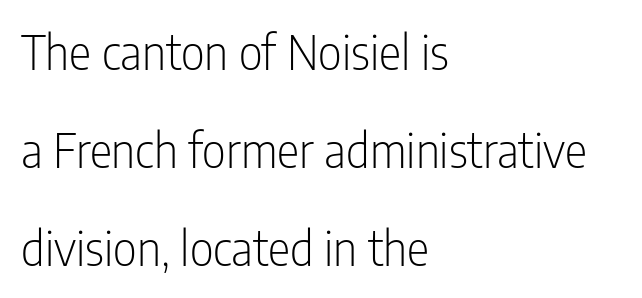
Q: Is the text bold? A: No.
Q: Is the text italic (slanted)? A: No, it is upright.
Q: Is the typeface a serif or a sans-serif typeface? A: Sans-serif.
Q: Is the text underlined? A: No.
Q: How is the paragraph aligned? A: Left-aligned.
Q: Is the spacing between letters normal or unusually wide? A: Normal.
Q: Is the spacing between lines tight, normal or loose? A: Loose.
Q: Width (condensed, normal, or wide)? A: Condensed.
Q: Stroke contrast? A: Low.
Q: x-height? A: Medium.
Q: Monospaced? A: No.
